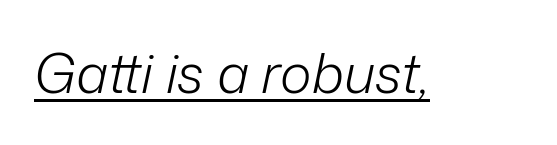
The image shows 54 px light type, italic (leaning right); set normal letter spacing, underlined; low stroke contrast and a medium x-height.
